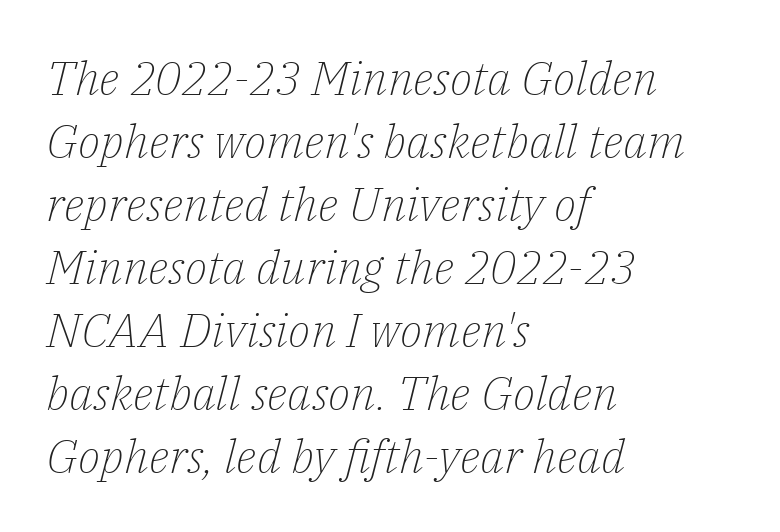
{"serif": "yes", "italic": "yes", "lean": "right", "slant_degrees": 14, "bold": "no", "weight": "light", "width": "normal", "stroke_contrast": "low", "x_height": "medium", "monospaced": "no", "underline": "no", "align": "left", "line_spacing": "normal", "line_spacing_ratio": 1.34, "letter_spacing": "normal", "letter_spacing_em": 0.0, "glyph_px": 47}
